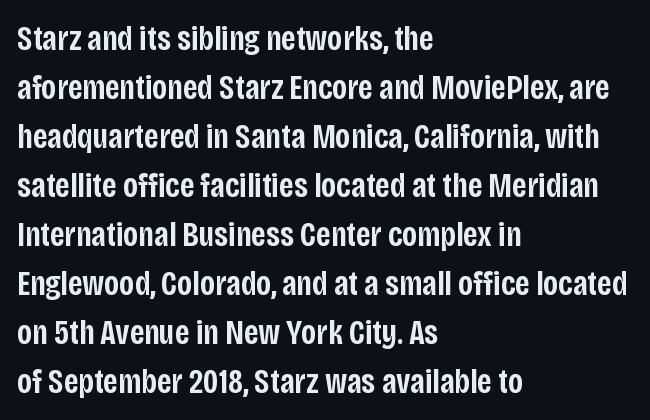
The letters are semibold — heavier than regular but short of a full bold. Notice how the stems are strictly vertical — no italics here. The text was rendered using a sans face with plain stroke endings. Line beginnings align vertically; line endings do not.
